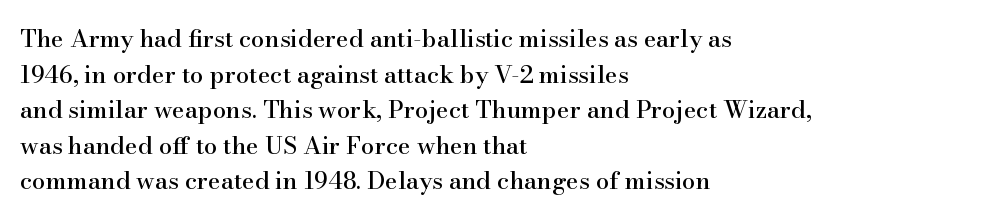
{"italic": "no", "underline": "no", "align": "left", "line_spacing": "normal", "line_spacing_ratio": 1.48, "letter_spacing": "normal", "letter_spacing_em": 0.0, "glyph_px": 24}
